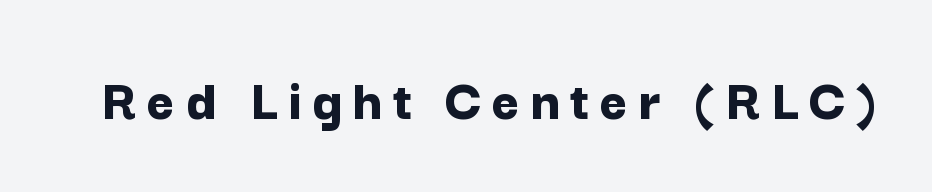
{"serif": "no", "italic": "no", "bold": "yes", "weight": "bold", "width": "normal", "stroke_contrast": "low", "x_height": "medium", "monospaced": "no", "underline": "no", "glyph_px": 60}
